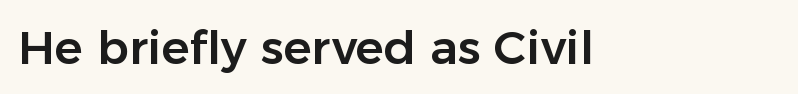
Each letter keeps its own natural width here, so spacing adapts to shape. A typesetter would label this face a sans. Bare-footed words on every line. The passage shown has conventional tracking throughout.
